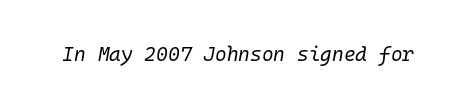
{"italic": "yes", "lean": "right", "slant_degrees": 10, "bold": "no", "underline": "no", "letter_spacing": "normal", "letter_spacing_em": 0.0, "glyph_px": 20}
